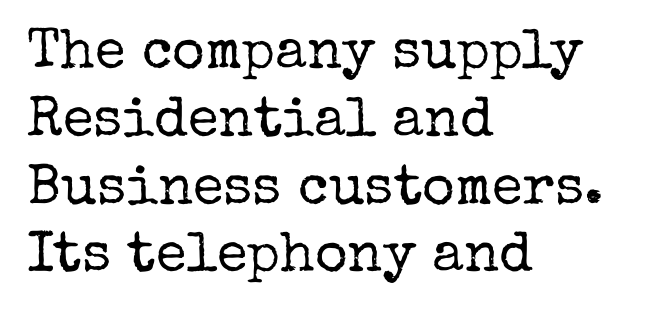
Character widths vary here, with narrow letters taking less room than wide ones. Letters have the restrained weight of plain body copy at most. Ordinary non-slanted type is in use. Is this a sans? No — the strokes have serifs.
